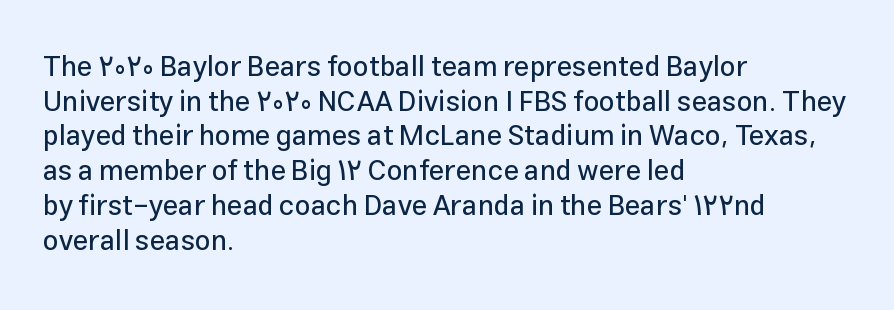
Words float on clear page, feet unadorned. A roman cut, with each character standing at attention. A typesetter would call this proportional, since set widths differ per character. The designer went with a sans here, leaving each stem footless. Horizontally, the lines are justified to the leading edge only.
